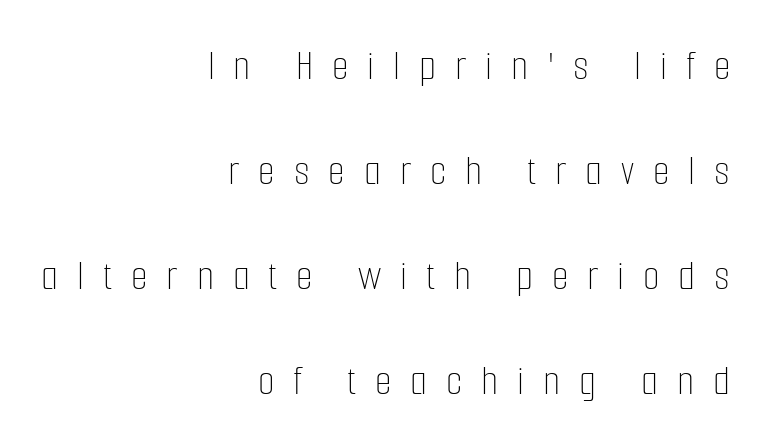
No letter is thick-stroked: the sample isn't bold. The letters stand straight up with perfectly vertical stems. Underline: absent. In terms of letterspacing, this is a distinctly airy, spread setting.
